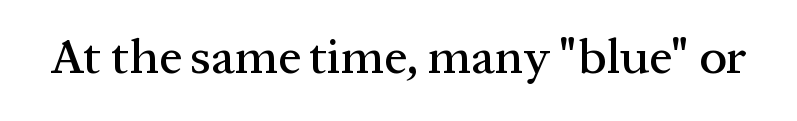
{"serif": "yes", "italic": "no", "width": "normal", "stroke_contrast": "medium", "x_height": "medium", "monospaced": "no", "underline": "no", "letter_spacing": "normal", "letter_spacing_em": 0.0, "glyph_px": 50}
